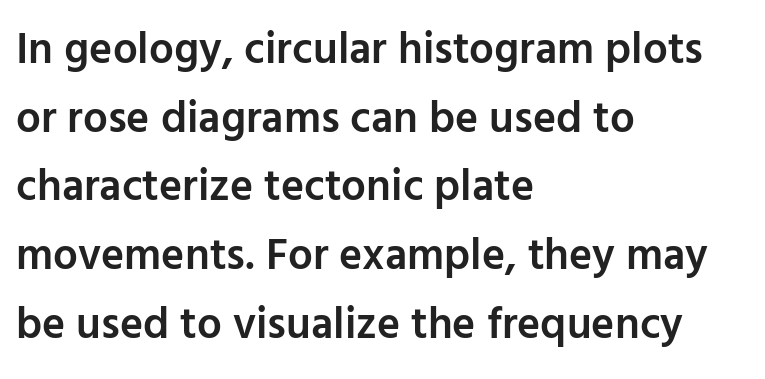
Semibold letterforms, between regular and bold. Reading down the column, the eye jumps a familiar distance to each next line. Letter spacing: default. Each letter's strokes conclude bluntly, with no projecting serifs. Varying glyph widths throughout — classic text-font behaviour.
